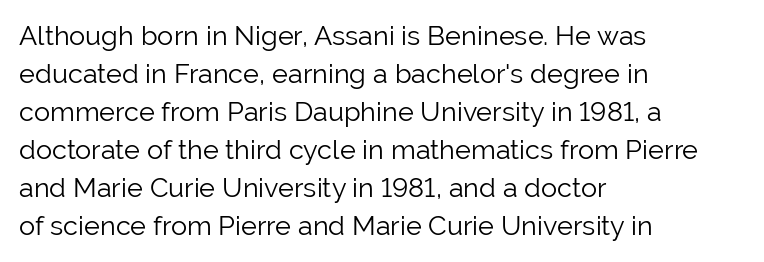
The designer left line spacing at the default. A classic flush-left, rag-right setting is used for this passage. The font sits on the lighter half of the weight spectrum, regular included. The letters stand straight up with perfectly vertical stems. No word sits above an underline.
